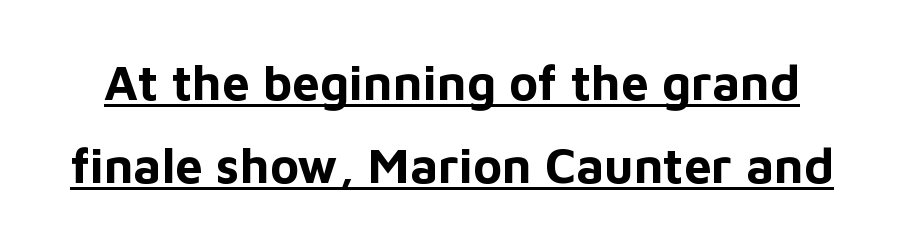
Q: Is the text bold? A: Yes.
Q: Is the text italic (slanted)? A: No, it is upright.
Q: Is the typeface a serif or a sans-serif typeface? A: Sans-serif.
Q: Is the text underlined? A: Yes.
Q: Is the spacing between letters normal or unusually wide? A: Normal.
Q: Is the spacing between lines tight, normal or loose? A: Normal.
Q: Width (condensed, normal, or wide)? A: Normal.
Q: Stroke contrast? A: Low.
Q: x-height? A: Medium.
Q: Monospaced? A: No.
